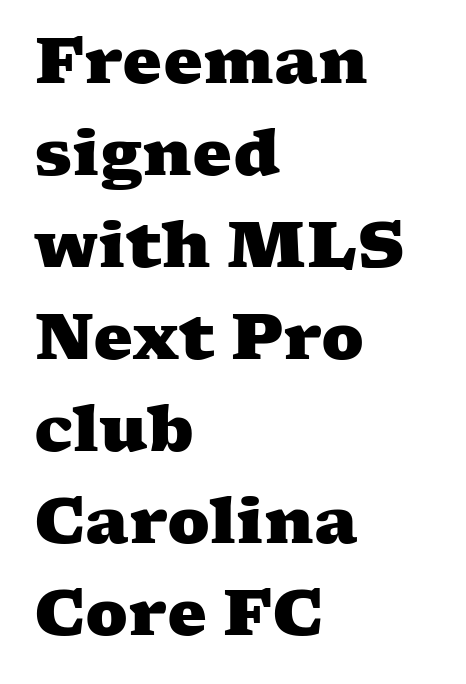
Look at the tracking — it's just the regular setting, nothing added. Check the space under the baseline: it is left empty. The letters advance in unequal steps, a hallmark of proportional type. The font is running at its bold setting.
